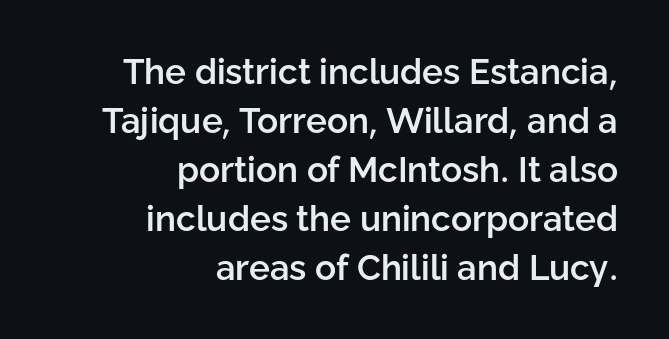
Q: Is the text bold? A: Semi-bold.
Q: Is the text italic (slanted)? A: No, it is upright.
Q: Is the typeface a serif or a sans-serif typeface? A: Sans-serif.
Q: Is the text underlined? A: No.
Q: How is the paragraph aligned? A: Right-aligned.
Q: Is the spacing between letters normal or unusually wide? A: Normal.
Q: Is the spacing between lines tight, normal or loose? A: Normal.
Q: Width (condensed, normal, or wide)? A: Normal.
Q: Stroke contrast? A: Low.
Q: x-height? A: Medium.
Q: Monospaced? A: No.
